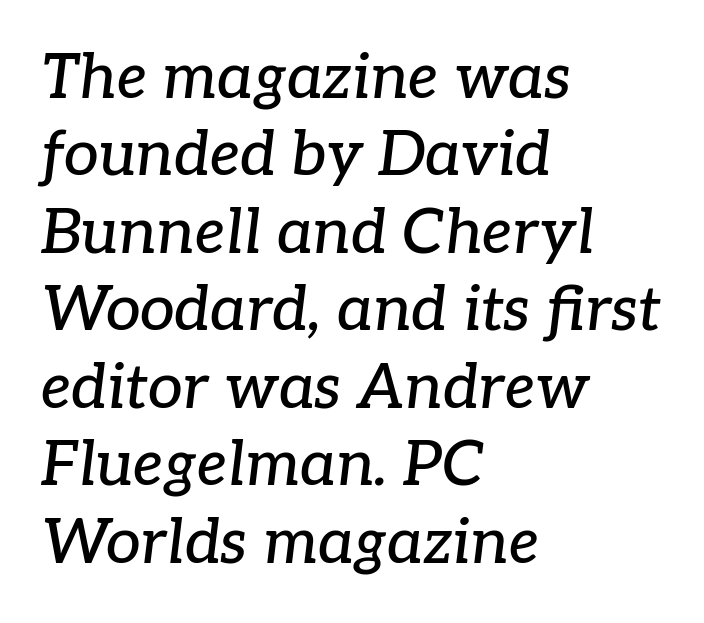
Compared with a centered layout, this one pins lines to the left instead. Anything drawn beneath the words? Only blank space. Vertically, the passage feels balanced, rows spaced as you'd expect. The rendering uses natural spacing where letterforms have individual widths. Examine the stroke ends and you'll spot serifs. Characters are canted at an angle relative to the baseline's perpendicular.
